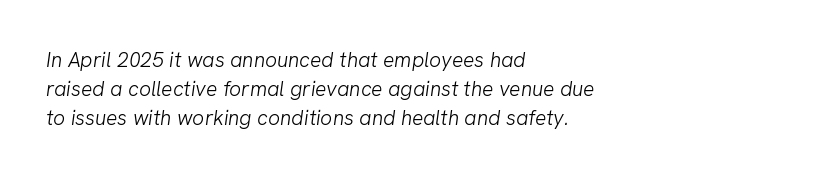
Q: Is the text bold? A: No.
Q: Is the text underlined? A: No.
Q: How is the paragraph aligned? A: Left-aligned.
Q: Is the spacing between letters normal or unusually wide? A: Normal.
Q: Is the spacing between lines tight, normal or loose? A: Normal.
